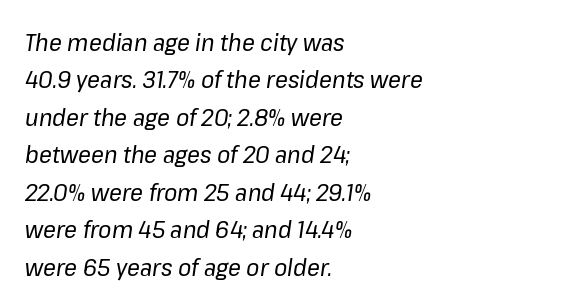
Casual observation: everything's shoved over to the left. Clear beneath every line of the passage. Compared with ordinary roman type, these characters are visibly tilted. You could call the tracking neutral — neither tight nor loose.
